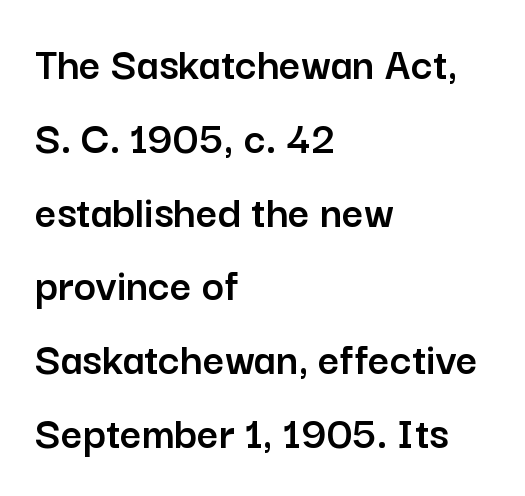
{"serif": "no", "italic": "no", "width": "normal", "stroke_contrast": "low", "x_height": "medium", "monospaced": "no", "underline": "no", "align": "left", "line_spacing": "normal", "line_spacing_ratio": 1.57, "letter_spacing": "normal", "letter_spacing_em": 0.0, "glyph_px": 47}
